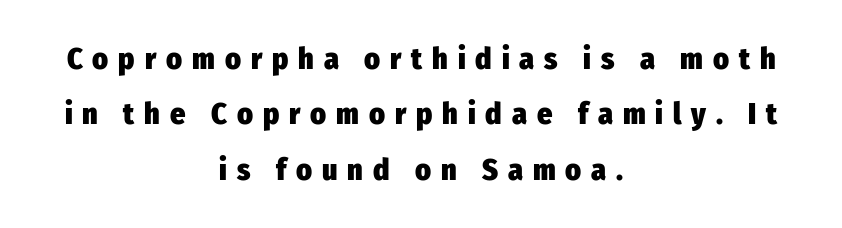
{"serif": "no", "italic": "no", "bold": "yes", "weight": "heavy", "width": "condensed", "stroke_contrast": "low", "x_height": "medium", "monospaced": "no", "underline": "no", "align": "center", "line_spacing_ratio": 1.85, "letter_spacing": "wide", "letter_spacing_em": 0.33, "glyph_px": 30}
